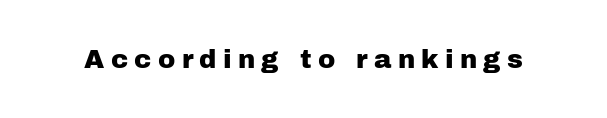
Q: Is the text italic (slanted)? A: No, it is upright.
Q: Is the text underlined? A: No.
Q: Is the spacing between letters normal or unusually wide? A: Unusually wide.
